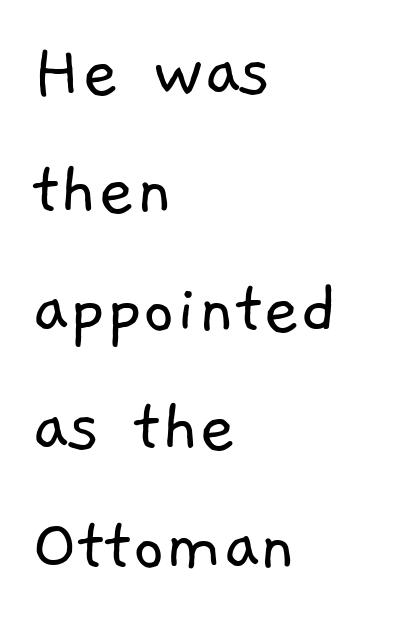
The image shows 79 px light sans-serif type; set left-aligned, normal line spacing (1.5x), normal letter spacing, not underlined; low stroke contrast and a medium x-height.
